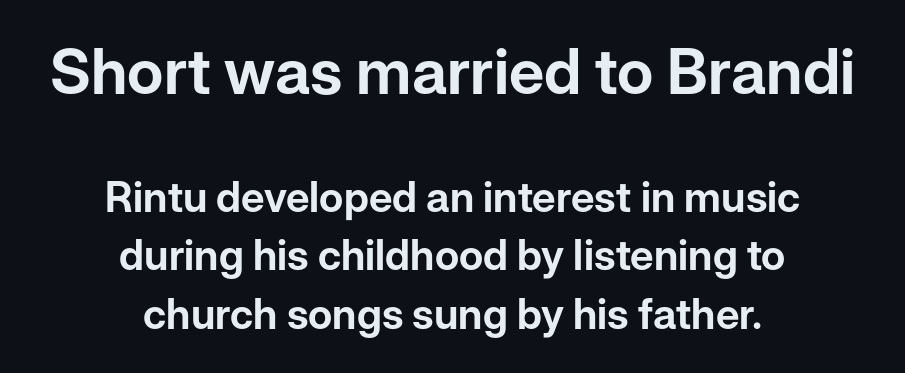
Proportional: the letters do not fall into vertical columns. How would I describe the line gaps? Plain and ordinary. The words here are not underlined. A student would call this center alignment; a typographer would say set centered. Tracking here is standard; glyphs follow each other at the usual distance.
